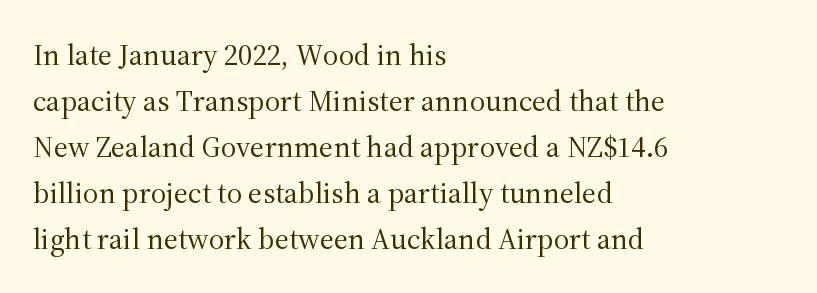
If you measured baseline to baseline, you'd find a middling distance. Inter-character spacing is left at the font's built-in metrics. Does the type have serifs? Yes, each stem ends in a small foot. No extra ink here — the face is not bold. Style check: upright. Here the designer chose a conventional face with non-uniform glyph widths.
